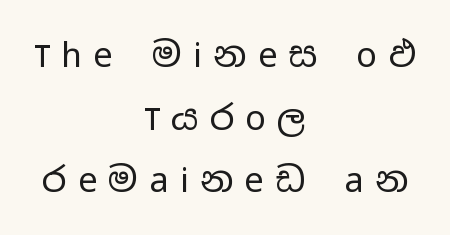
The passage is arranged like a title page — every line centered. The letters carry no serifs — their stems end cleanly without finishing strokes. The typography opts for an upright posture over an oblique one. Character widths vary here, with narrow letters taking less room than wide ones. This reads as an unemphasized weight, regular at the heaviest.
